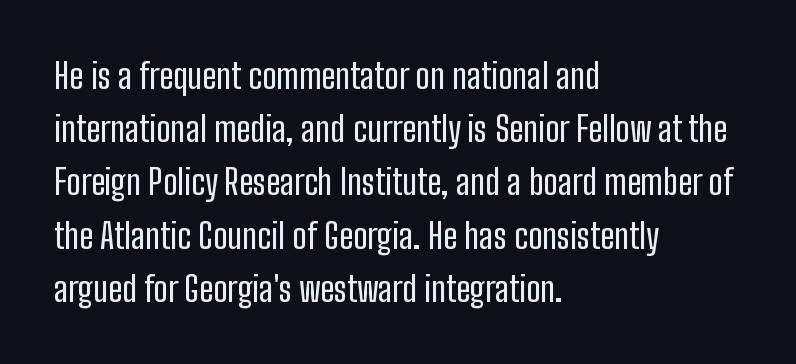
Q: Is the text italic (slanted)? A: No, it is upright.
Q: Is the typeface a serif or a sans-serif typeface? A: Sans-serif.
Q: Is the text underlined? A: No.
Q: How is the paragraph aligned? A: Left-aligned.
Q: Is the spacing between letters normal or unusually wide? A: Normal.
Q: Is the spacing between lines tight, normal or loose? A: Normal.
Q: Width (condensed, normal, or wide)? A: Condensed.
Q: Stroke contrast? A: Low.
Q: x-height? A: Medium.
Q: Monospaced? A: No.
